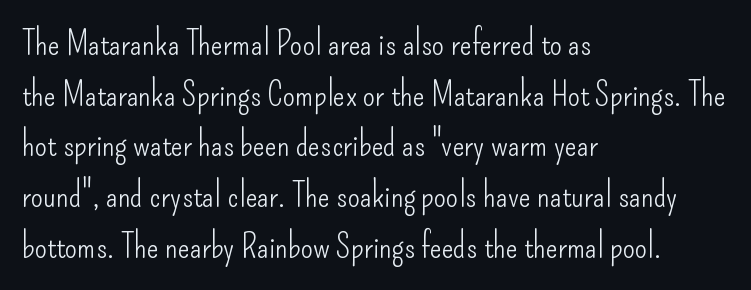
In terms of posture, this sample is upright. The letterforms sit at book weight or below. This rendering leaves character spacing at its baseline value. The face used here is a sans, in the tradition of grotesques and geometrics.
